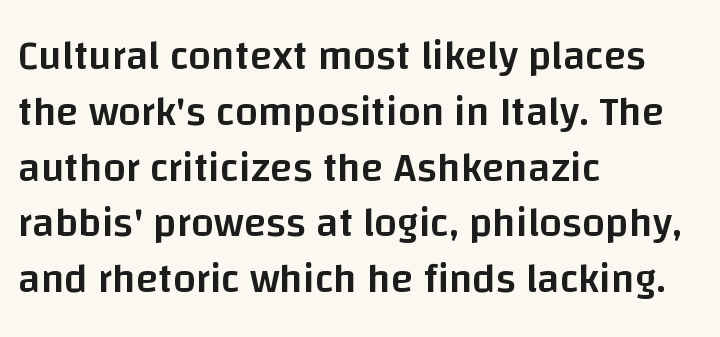
Q: Is the text bold? A: Semi-bold.
Q: Is the text italic (slanted)? A: No, it is upright.
Q: Is the typeface a serif or a sans-serif typeface? A: Sans-serif.
Q: Is the text underlined? A: No.
Q: How is the paragraph aligned? A: Left-aligned.
Q: Is the spacing between letters normal or unusually wide? A: Normal.
Q: Is the spacing between lines tight, normal or loose? A: Normal.
Q: Width (condensed, normal, or wide)? A: Normal.
Q: Stroke contrast? A: Low.
Q: x-height? A: Large.
Q: Monospaced? A: No.
